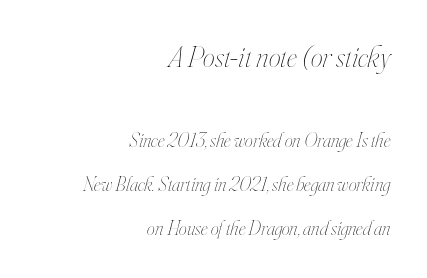
Q: Is the text bold? A: No.
Q: Is the text italic (slanted)? A: Yes, it leans right by about 16 degrees.
Q: Is the text underlined? A: No.
Q: How is the paragraph aligned? A: Right-aligned.
Q: Is the spacing between letters normal or unusually wide? A: Normal.
Q: Is the spacing between lines tight, normal or loose? A: Loose.
Q: Which block of text is set in a larger size, the first (top) or the second (bottom)? A: The first (top) one.
Q: Width (condensed, normal, or wide)? A: Condensed.
Q: Stroke contrast? A: High.
Q: x-height? A: Small.
Q: Monospaced? A: No.
